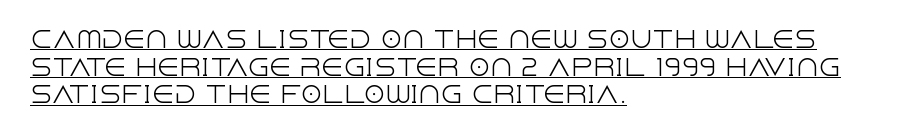
{"italic": "no", "bold": "no", "underline": "yes", "align": "left", "line_spacing": "normal", "line_spacing_ratio": 1.26, "letter_spacing": "normal", "letter_spacing_em": 0.0, "glyph_px": 22}
